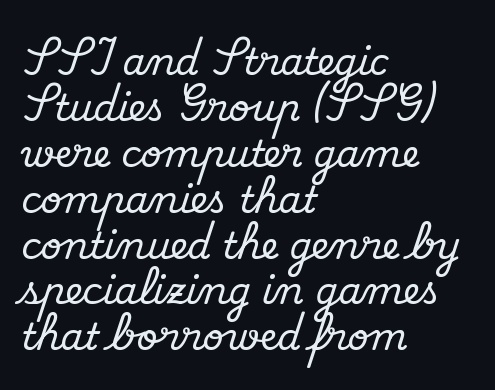
The image shows 37 px serif type; set left-aligned, line spacing 1.24x, normal letter spacing, not underlined; medium stroke contrast and a small x-height.
